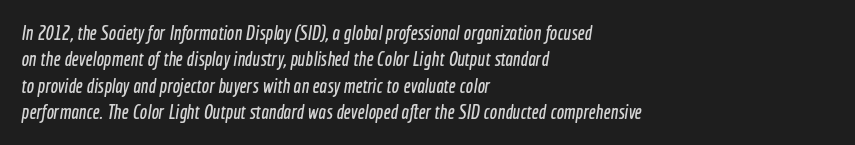
Just letters on the line, the space beneath them empty. Reading down the column, the eye jumps a familiar distance to each next line. Line beginnings align vertically; line endings do not. Characters follow at the spacing the type designer built in.
